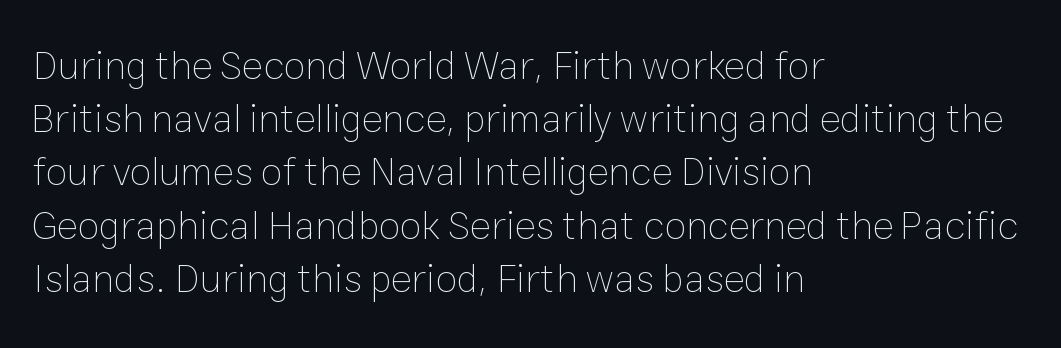
Think of a printed novel: that variable character pitch is what you see here. A bare baseline throughout the passage. You can tell it's not italic because the verticals are truly vertical. The rendering uses a moderate line-height, typical for paragraphs. Caption: multi-line text, flush left, ragged right. Is this a heavy cut? Hardly; it is regular or lighter.
